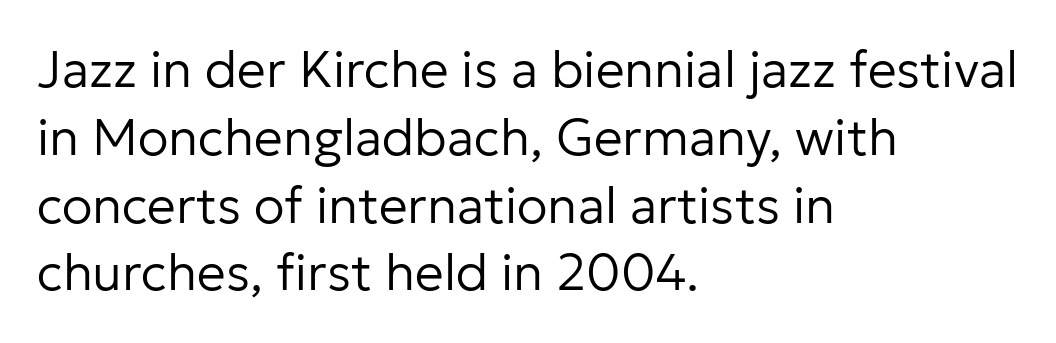
The image shows 51 px regular-weight sans-serif type, upright; set left-aligned, normal line spacing (1.33x), normal letter spacing, not underlined; low stroke contrast and a medium x-height.
